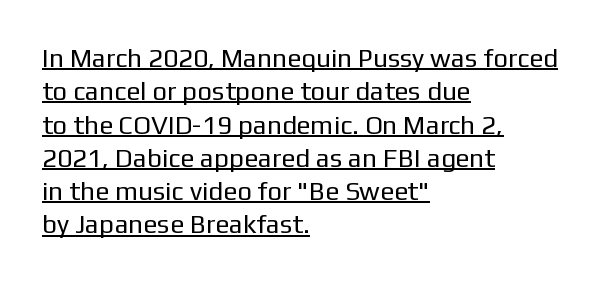
Q: Is the text bold? A: No.
Q: Is the text italic (slanted)? A: No, it is upright.
Q: Is the text underlined? A: Yes.
Q: How is the paragraph aligned? A: Left-aligned.
Q: Is the spacing between letters normal or unusually wide? A: Normal.
Q: Is the spacing between lines tight, normal or loose? A: Normal.
